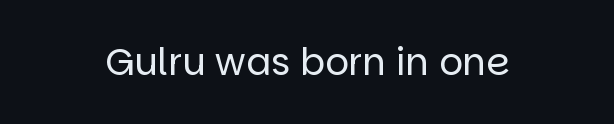
{"serif": "no", "italic": "no", "bold": "no", "weight": "regular", "width": "normal", "stroke_contrast": "low", "x_height": "large", "monospaced": "no", "underline": "no", "align": "center", "letter_spacing": "normal", "letter_spacing_em": 0.0, "glyph_px": 37}
